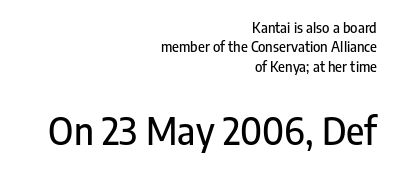
What's the leading like? Ordinary, nothing unusual. Stroke terminals: plain, sans-serif. Spacing verdict: proportional, widths tailored to each character. The gaps between neighbouring characters are ordinary and unremarkable. A student would notice the bottom passage is typeset larger than what precedes it. These lines were composed using upright roman letters.
